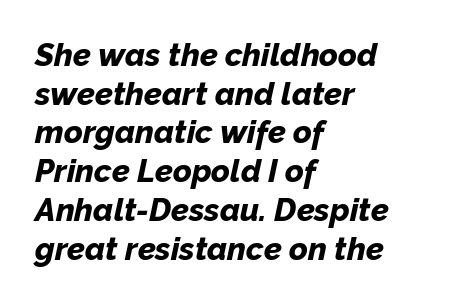
Q: Is the text bold? A: Yes.
Q: Is the text italic (slanted)? A: Yes, it leans right by about 12 degrees.
Q: Is the text underlined? A: No.
Q: How is the paragraph aligned? A: Left-aligned.
Q: Is the spacing between letters normal or unusually wide? A: Normal.
Q: Width (condensed, normal, or wide)? A: Normal.
Q: Stroke contrast? A: Low.
Q: x-height? A: Medium.
Q: Monospaced? A: No.
